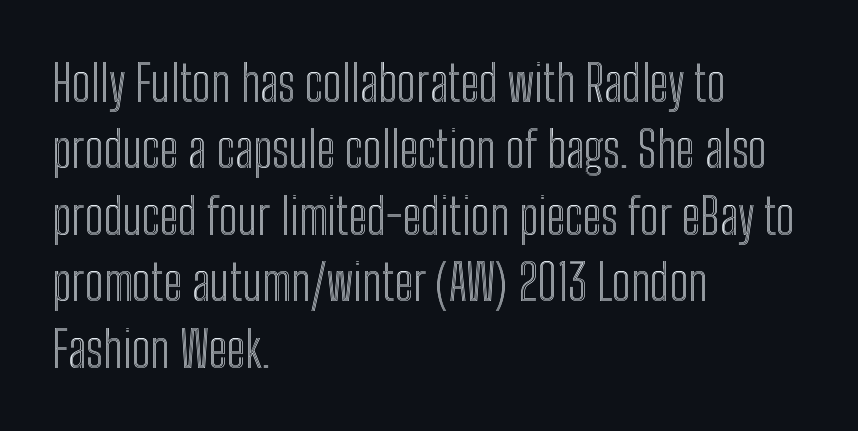
The image shows 50 px condensed type, upright; set left-aligned, normal line spacing (1.33x), normal letter spacing, not underlined; a medium x-height.
